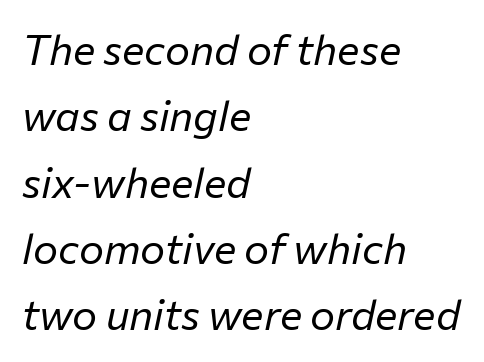
Q: Is the text bold? A: No.
Q: Is the text italic (slanted)? A: Yes, it leans right by about 12 degrees.
Q: Is the text underlined? A: No.
Q: How is the paragraph aligned? A: Left-aligned.
Q: Is the spacing between letters normal or unusually wide? A: Normal.
Q: Is the spacing between lines tight, normal or loose? A: Normal.
Q: Width (condensed, normal, or wide)? A: Normal.
Q: Stroke contrast? A: Low.
Q: x-height? A: Medium.
Q: Monospaced? A: No.
